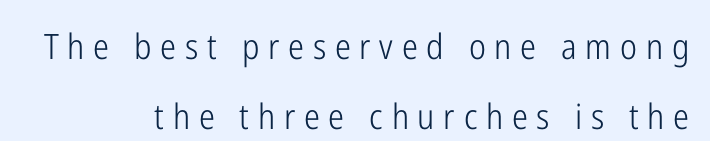
{"serif": "no", "italic": "no", "bold": "no", "weight": "light", "width": "condensed", "stroke_contrast": "low", "x_height": "medium", "monospaced": "no", "underline": "no", "align": "right", "line_spacing": "loose", "line_spacing_ratio": 2.01, "letter_spacing": "wide", "letter_spacing_em": 0.25, "glyph_px": 35}
